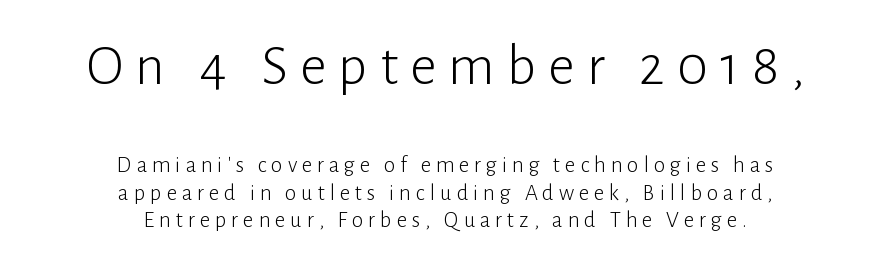
{"serif": "no", "italic": "no", "bold": "no", "weight": "light", "width": "normal", "stroke_contrast": "low", "x_height": "medium", "monospaced": "no", "underline": "no", "align": "center", "line_spacing_ratio": 1.2, "letter_spacing": "wide", "letter_spacing_em": 0.21, "larger_block": "first", "size_ratio": 2.52, "glyph_px": 58}
